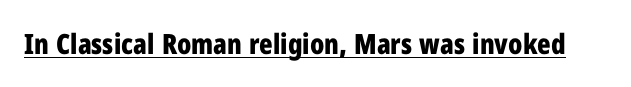
The image shows 28 px bold, condensed sans-serif type, upright; set normal letter spacing, underlined; low stroke contrast and a medium x-height.
